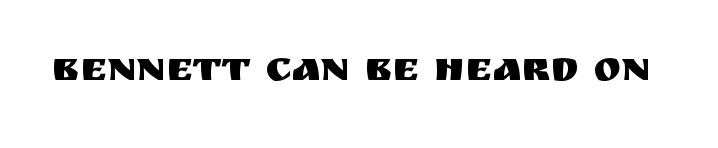
{"serif": "no", "italic": "no", "width": "normal", "stroke_contrast": "medium", "x_height": "large", "monospaced": "no", "underline": "no", "letter_spacing": "normal", "letter_spacing_em": 0.0, "glyph_px": 41}
